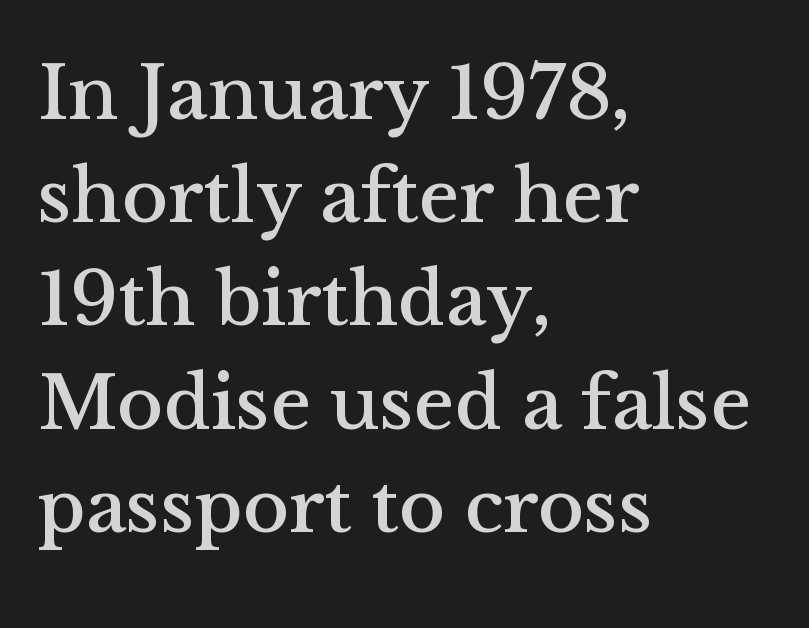
Q: Is the text italic (slanted)? A: No, it is upright.
Q: Is the typeface a serif or a sans-serif typeface? A: Serif.
Q: Is the text underlined? A: No.
Q: How is the paragraph aligned? A: Left-aligned.
Q: Is the spacing between letters normal or unusually wide? A: Normal.
Q: Is the spacing between lines tight, normal or loose? A: Normal.
Q: Width (condensed, normal, or wide)? A: Normal.
Q: Stroke contrast? A: Medium.
Q: x-height? A: Medium.
Q: Monospaced? A: No.
